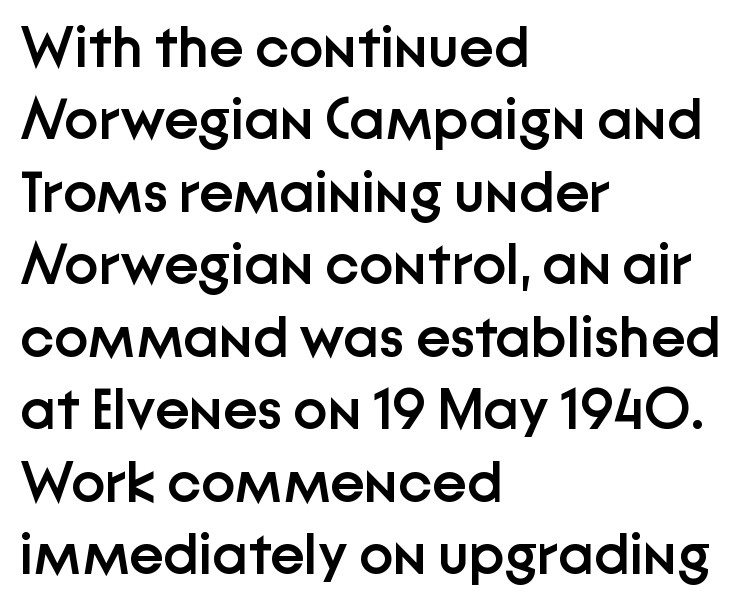
The image shows 58 px semibold sans-serif type, upright; set left-aligned, normal line spacing (1.25x), normal letter spacing, not underlined; low stroke contrast and a medium x-height.
